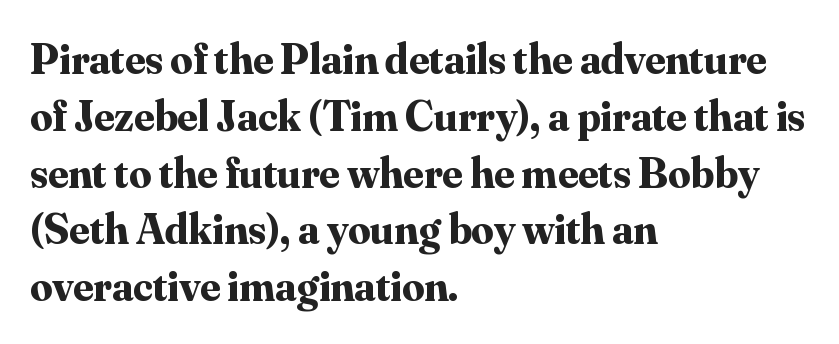
{"serif": "yes", "italic": "no", "bold": "yes", "weight": "bold", "width": "normal", "stroke_contrast": "medium", "x_height": "small", "monospaced": "no", "underline": "no", "align": "left", "line_spacing": "normal", "line_spacing_ratio": 1.29, "letter_spacing": "normal", "letter_spacing_em": 0.0, "glyph_px": 44}
